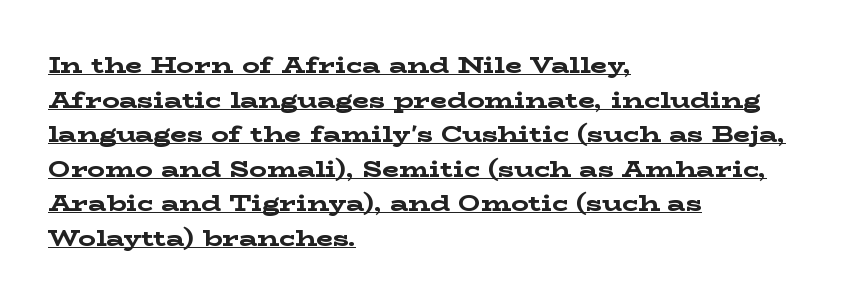
{"italic": "no", "bold": "yes", "underline": "yes", "align": "left", "line_spacing": "normal", "line_spacing_ratio": 1.57, "letter_spacing": "normal", "letter_spacing_em": 0.0, "glyph_px": 22}
